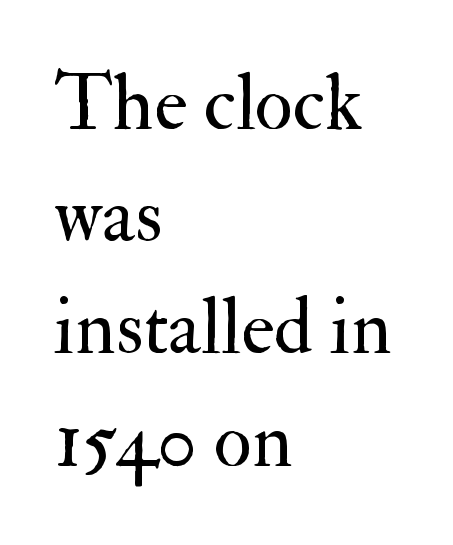
On a weight scale, this lands at 450 or below. The foot of each line stays bare and open. A student would call this left alignment; a typographer would say flush left, rag right. Note: serifs present on the glyphs. Compared with typical paragraphs, the rows here are spaced about the same. Every character sits straight up, as roman type does.
